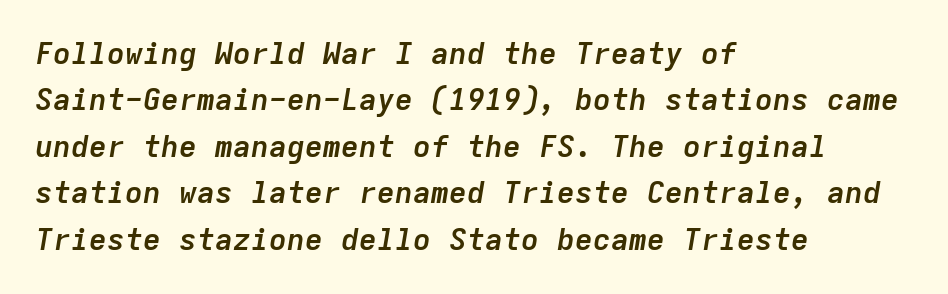
{"italic": "yes", "lean": "right", "slant_degrees": 9, "bold": "yes", "weight": "semibold", "width": "normal", "stroke_contrast": "low", "x_height": "medium", "monospaced": "yes", "underline": "no", "align": "left", "line_spacing": "normal", "line_spacing_ratio": 1.55, "letter_spacing": "normal", "letter_spacing_em": 0.0, "glyph_px": 30}
